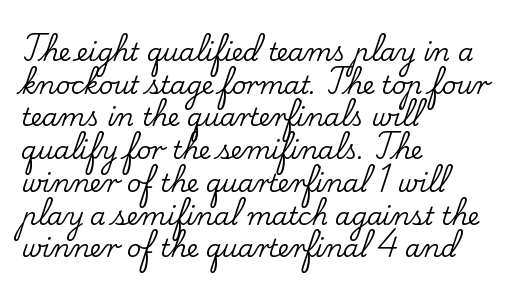
{"underline": "no", "align": "left", "line_spacing": "normal", "line_spacing_ratio": 1.31, "letter_spacing": "normal", "letter_spacing_em": 0.0, "glyph_px": 25}
